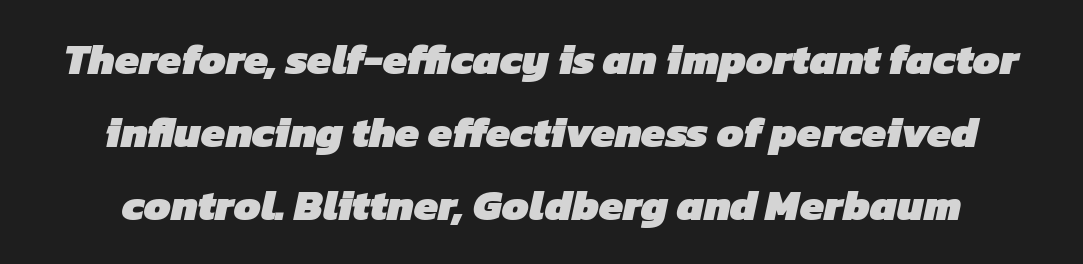
The image shows 43 px heavy sans-serif type; set centered, normal line spacing (1.7x), normal letter spacing, not underlined; low stroke contrast and a medium x-height.
